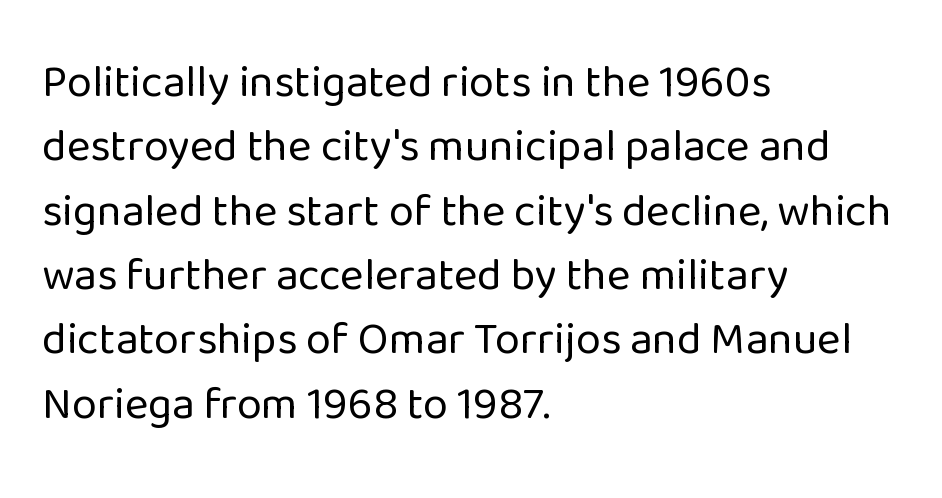
{"serif": "no", "italic": "no", "bold": "no", "weight": "regular", "width": "normal", "stroke_contrast": "low", "x_height": "medium", "monospaced": "no", "underline": "no", "align": "left", "line_spacing": "normal", "line_spacing_ratio": 1.43, "letter_spacing": "normal", "letter_spacing_em": 0.0, "glyph_px": 45}
